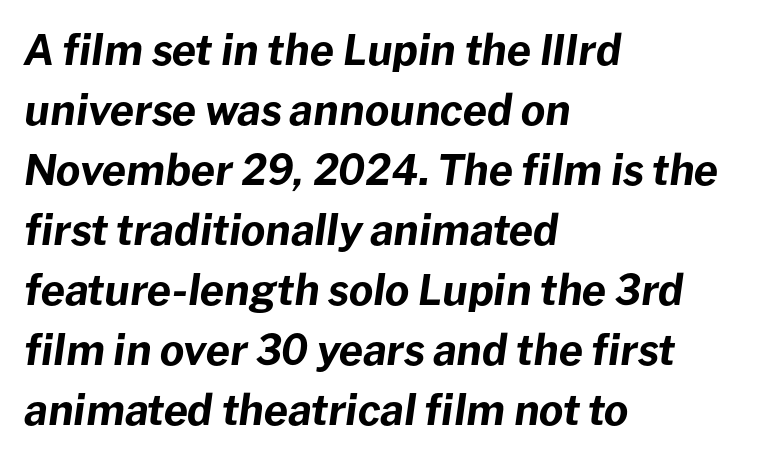
Q: Is the text bold? A: Yes.
Q: Is the text italic (slanted)? A: Yes, it leans right by about 8 degrees.
Q: Is the text underlined? A: No.
Q: How is the paragraph aligned? A: Left-aligned.
Q: Is the spacing between letters normal or unusually wide? A: Normal.
Q: Is the spacing between lines tight, normal or loose? A: Normal.
Q: Width (condensed, normal, or wide)? A: Normal.
Q: Stroke contrast? A: Low.
Q: x-height? A: Medium.
Q: Monospaced? A: No.
